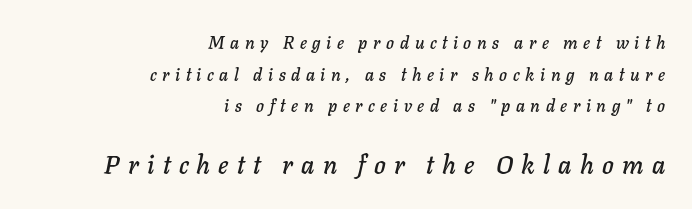
Q: Is the text italic (slanted)? A: Yes, it leans right by about 11 degrees.
Q: Is the text underlined? A: No.
Q: How is the paragraph aligned? A: Right-aligned.
Q: Is the spacing between letters normal or unusually wide? A: Unusually wide.
Q: Which block of text is set in a larger size, the first (top) or the second (bottom)? A: The second (bottom) one.
